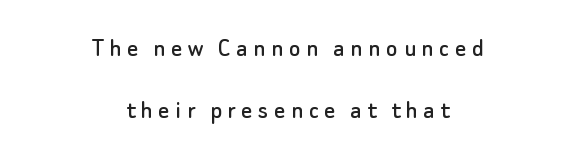
Do the letters lean? They stand straight. Horizontal bands of white between lines are thick stripes. The rendering positions every line midway between the sides. A bare baseline throughout the passage. Between one letter and the next there's a generous, obvious gap.
